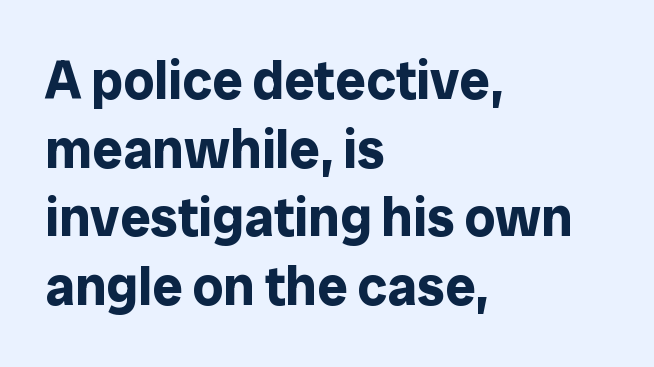
The image shows 54 px bold sans-serif type, upright; set left-aligned, normal line spacing (1.27x), normal letter spacing, not underlined; low stroke contrast and a medium x-height.
